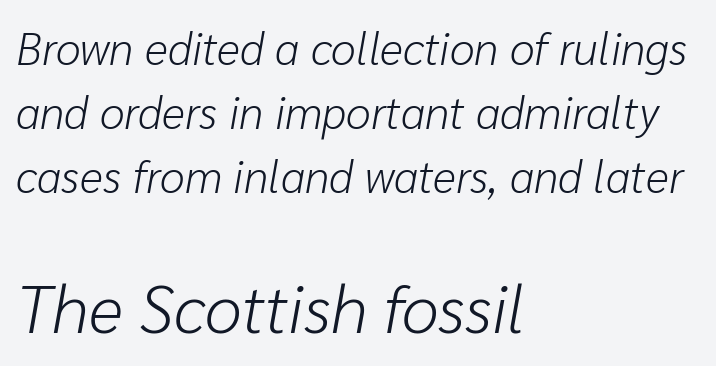
Q: Is the text bold? A: No.
Q: Is the text italic (slanted)? A: Yes, it leans right by about 10 degrees.
Q: Is the text underlined? A: No.
Q: How is the paragraph aligned? A: Left-aligned.
Q: Is the spacing between letters normal or unusually wide? A: Normal.
Q: Is the spacing between lines tight, normal or loose? A: Normal.
Q: Which block of text is set in a larger size, the first (top) or the second (bottom)? A: The second (bottom) one.
Q: Width (condensed, normal, or wide)? A: Normal.
Q: Stroke contrast? A: Low.
Q: x-height? A: Medium.
Q: Monospaced? A: No.
